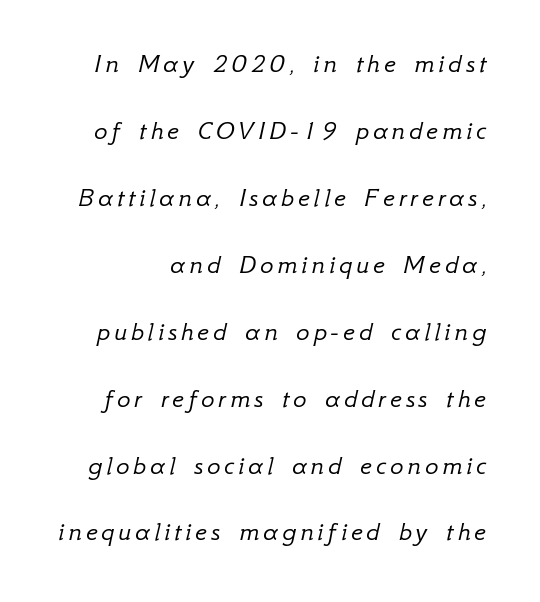
{"italic": "yes", "lean": "right", "slant_degrees": 12, "bold": "no", "weight": "light", "width": "normal", "stroke_contrast": "low", "x_height": "small", "monospaced": "no", "underline": "no", "line_spacing": "loose", "line_spacing_ratio": 2.39, "glyph_px": 28}
